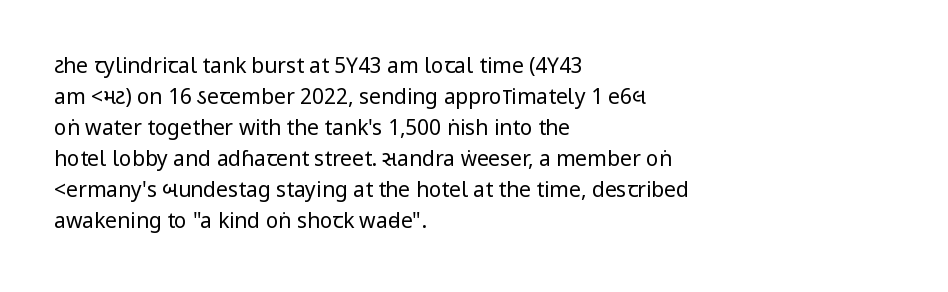
No chunkiness to these letters — they're not bold. The area under the type is left untouched. This rendering uses left alignment, leaving the right contour irregular. The font's upright variant was chosen for this text. Compared with typical body copy, the letter spacing here is the same.
